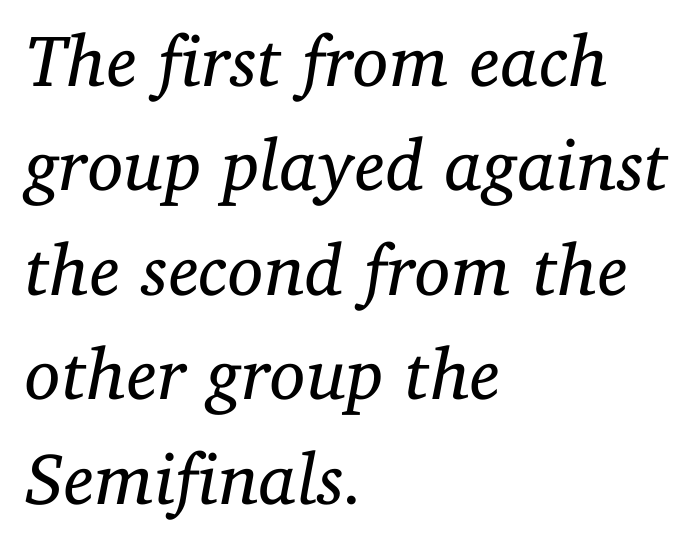
Decoration check: the copy has no underline. Compared with a centered layout, this one pins lines to the left instead. A typesetter would call this zero additional tracking. Each new line begins a customary step beneath the previous one. The face used here is proportionally spaced, like ordinary book or web type.
